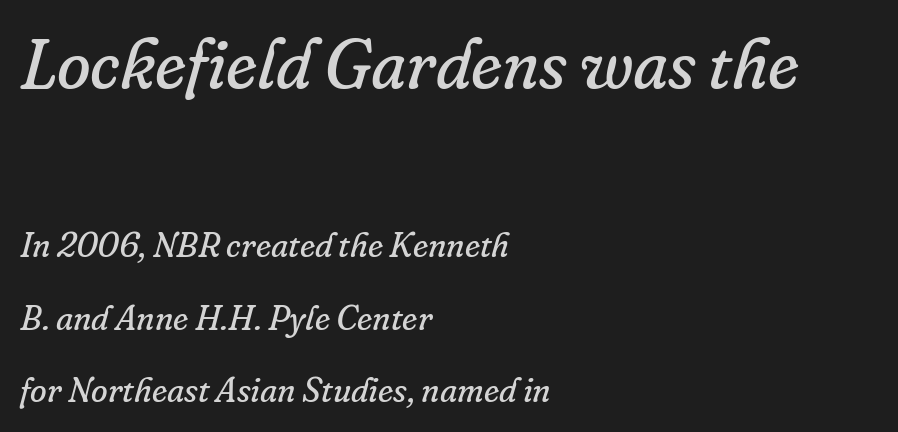
The image shows 69 px regular-weight serif type, italic (leaning right); set left-aligned, loose line spacing (2.14x), normal letter spacing, not underlined; the first (top) block is 2.03x larger; low stroke contrast and a small x-height.
